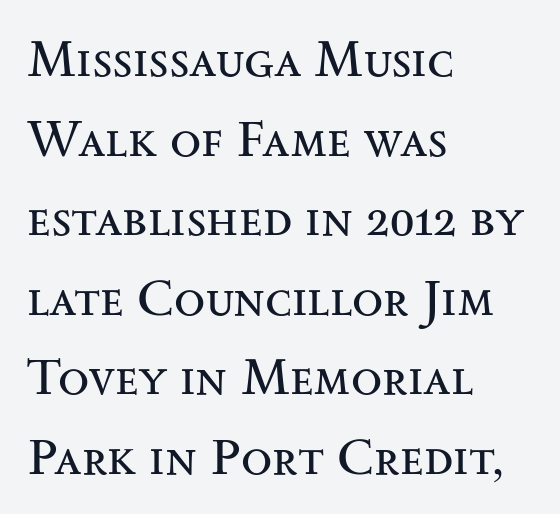
Has an underline been added? It has not. The rows are spaced the way most documents space them. Leftover space on each line is placed entirely after the last word. Look at the bottom of the vertical strokes: they flare into serifs here.
